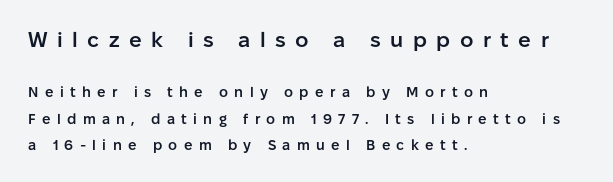
{"italic": "no", "bold": "semi", "underline": "no", "align": "left", "line_spacing_ratio": 1.89, "letter_spacing": "wide", "letter_spacing_em": 0.45, "larger_block": "first", "size_ratio": 1.5, "glyph_px": 21}
